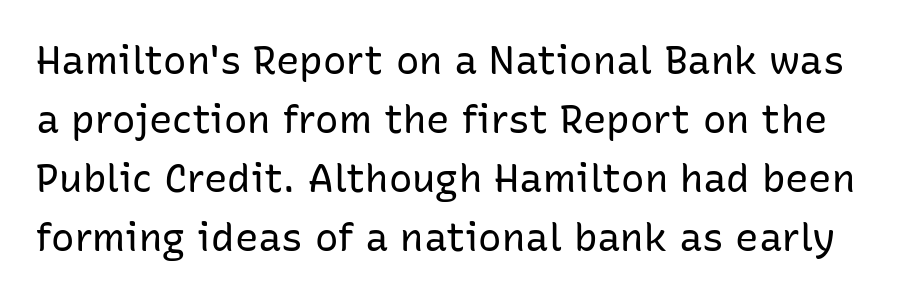
Q: Is the text bold? A: No.
Q: Is the text italic (slanted)? A: No, it is upright.
Q: Is the typeface a serif or a sans-serif typeface? A: Sans-serif.
Q: Is the text underlined? A: No.
Q: Is the spacing between letters normal or unusually wide? A: Normal.
Q: Is the spacing between lines tight, normal or loose? A: Normal.
Q: Width (condensed, normal, or wide)? A: Normal.
Q: Stroke contrast? A: Low.
Q: x-height? A: Medium.
Q: Monospaced? A: No.
